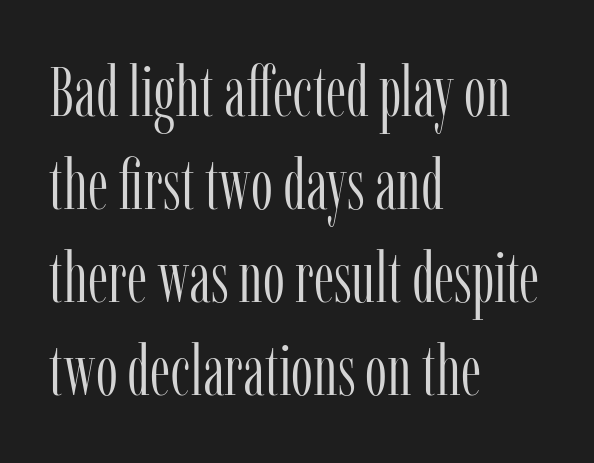
{"serif": "yes", "italic": "no", "bold": "no", "weight": "light", "width": "condensed", "stroke_contrast": "low", "x_height": "medium", "monospaced": "no", "underline": "no", "align": "left", "line_spacing": "normal", "line_spacing_ratio": 1.33, "letter_spacing": "normal", "letter_spacing_em": 0.0, "glyph_px": 70}
